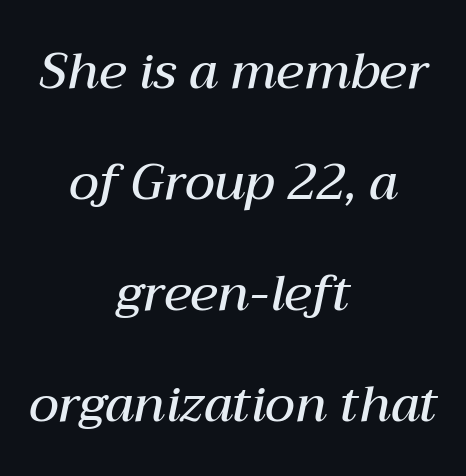
The image shows 50 px semibold type, italic (leaning right); set centered, loose line spacing (2.22x), normal letter spacing, not underlined; medium stroke contrast and a medium x-height.
